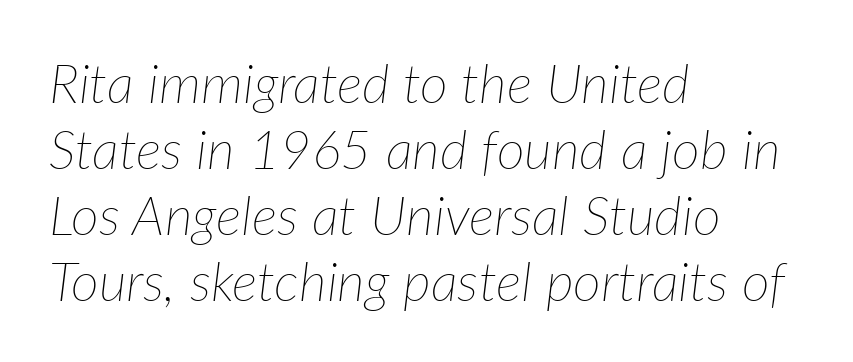
There is no visible air inserted between adjacent glyphs. Spacing verdict: proportional, widths tailored to each character. The typesetter chose a ragged-right arrangement here. Yep, that's italic — everything's leaning.
